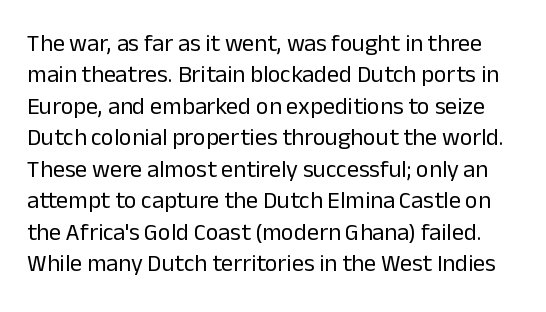
Q: Is the text bold? A: No.
Q: Is the text italic (slanted)? A: No, it is upright.
Q: Is the text underlined? A: No.
Q: Is the spacing between letters normal or unusually wide? A: Normal.
Q: Is the spacing between lines tight, normal or loose? A: Normal.
